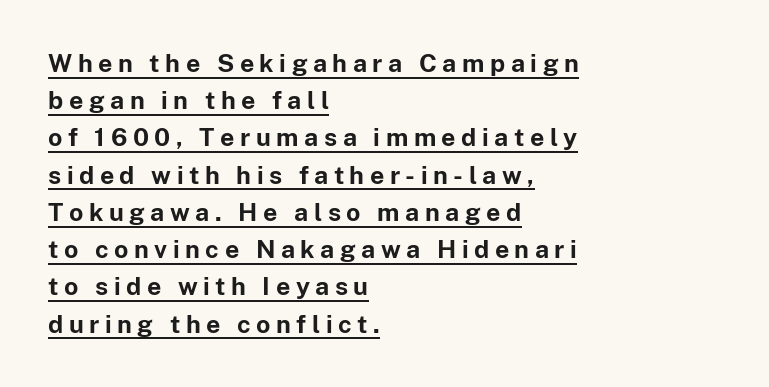
{"italic": "no", "bold": "yes", "underline": "yes", "align": "left", "line_spacing": "normal", "line_spacing_ratio": 1.49, "letter_spacing": "wide", "letter_spacing_em": 0.22, "glyph_px": 25}
